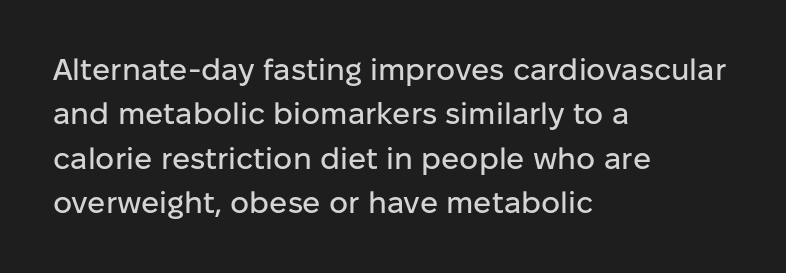
The image shows 30 px sans-serif type, upright; set left-aligned, normal line spacing (1.48x), normal letter spacing, not underlined; low stroke contrast and a medium x-height.
